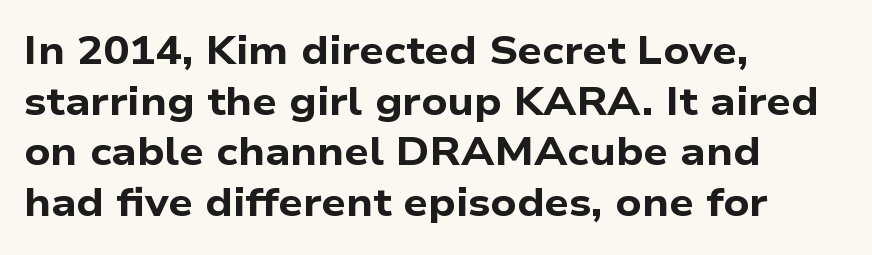
The characters look thick and weighty, a clear bold. Nobody touched the tracking dial on this one. Does the copy run flush right? No — it runs flush left. I'd call this a sans setting — the letters go barefoot. Compared with typical paragraphs, the rows here are spaced about the same.
